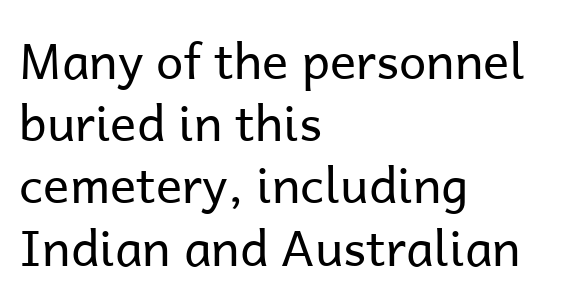
You can tell it's not italic because the verticals are truly vertical. The passage shown is typeset with a sans-serif family. You could call the tracking neutral — neither tight nor loose. These lines sit exactly where default settings would place them. Unbolded letterforms with no extra heft.
